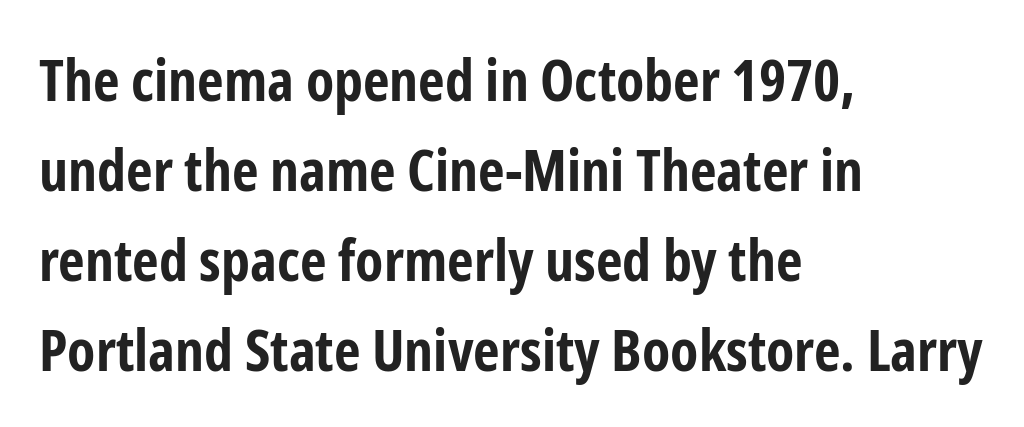
The rendering keeps characters at their native spacing. Notice how descenders clear the ascenders below comfortably — that's standard leading. Notice how the passage keeps a crisp vertical edge on the left only. The passage shown is emphatically bold.
